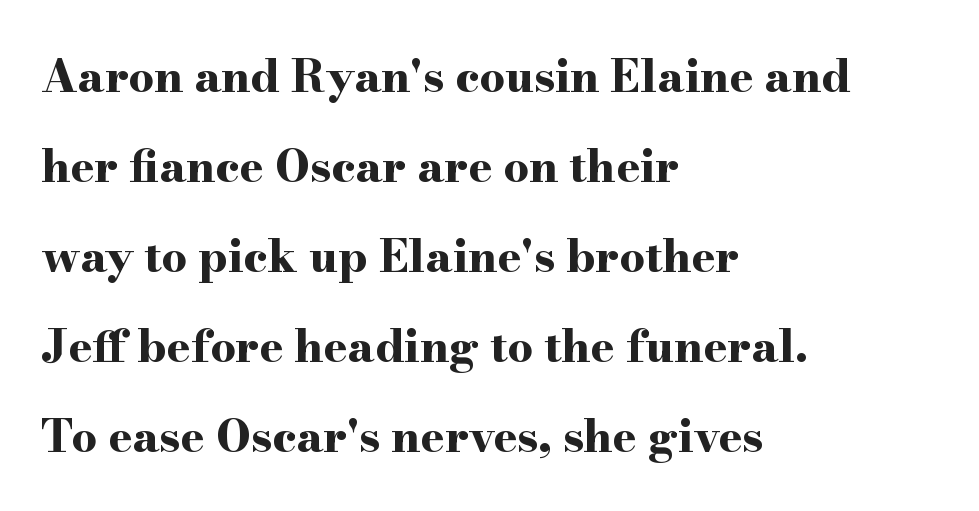
The type family on display is of the serif kind. A typesetter would call this leading open, well beyond the default. Honestly, the letter spacing is just normal — you wouldn't notice it. Each glyph is drawn with heavy, bold strokes. Check under the words: just untouched page.
